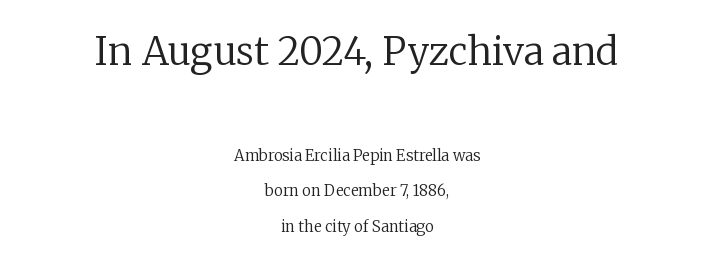
This is the regular roman posture of the typeface. Weight class: somewhere from thin through regular. Leftover space on each line is divided equally before and after the words. Nobody touched the tracking dial on this one. Each letter keeps its own natural width here, so spacing adapts to shape. In terms of letterform style, serifs are clearly present.
